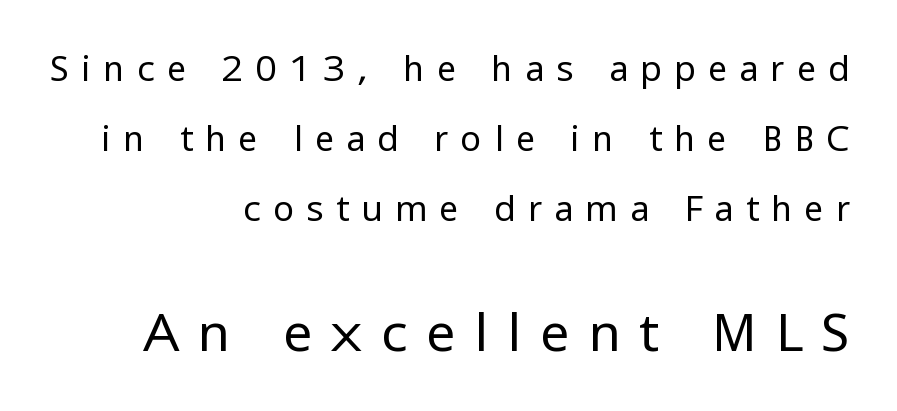
The image shows 53 px regular-weight sans-serif type, upright; set right-aligned, loose line spacing (2.0x), unusually wide letter spacing (+0.34 em), not underlined; the second (bottom) block is 1.51x larger; low stroke contrast and a medium x-height.
